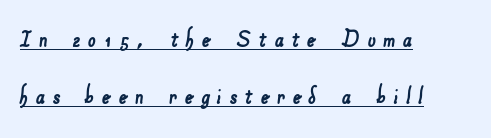
Characters follow at a spacing far wider than the type designer built in. A typographer would call this underscored text. The type family on display is of the sans-serif kind. The paragraph has a hard left edge and a soft right edge. Note the varied advance widths — an 'i' is clearly narrower than an 'm'. How would I describe the line gaps? Wide and relaxed.
